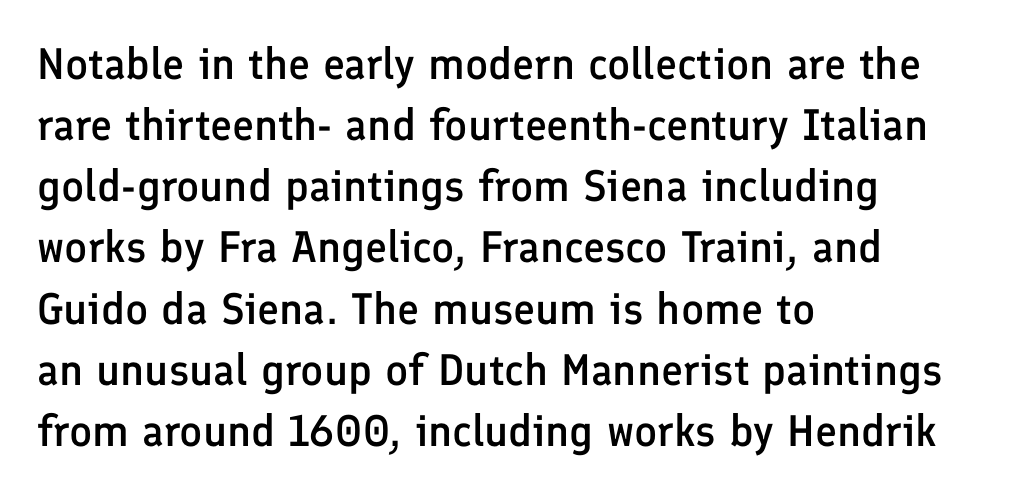
{"serif": "no", "italic": "no", "bold": "semi", "weight": "semibold", "width": "normal", "stroke_contrast": "low", "x_height": "medium", "monospaced": "no", "underline": "no", "align": "left", "line_spacing": "normal", "line_spacing_ratio": 1.39, "letter_spacing": "normal", "letter_spacing_em": 0.0, "glyph_px": 44}
